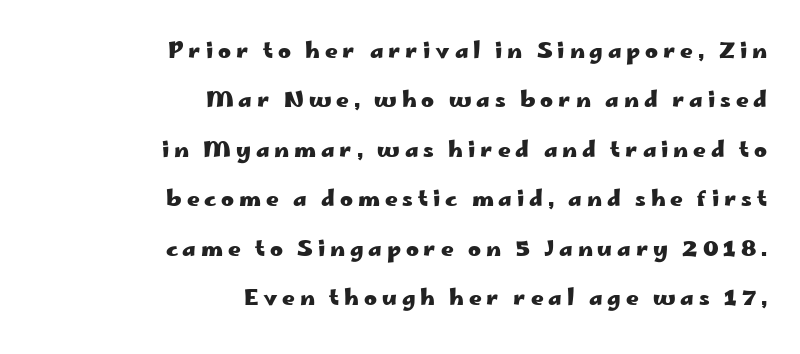
Only glyphs here, with clear space below each row. The letters are spread apart with noticeably loose tracking. The lines are spread far apart with generous leading. This sample is right-justified, so line beginnings fall wherever the words allow. Notice how the stems are strictly vertical — no italics here. Does the weight exceed regular? Yes, all the way to bold.
